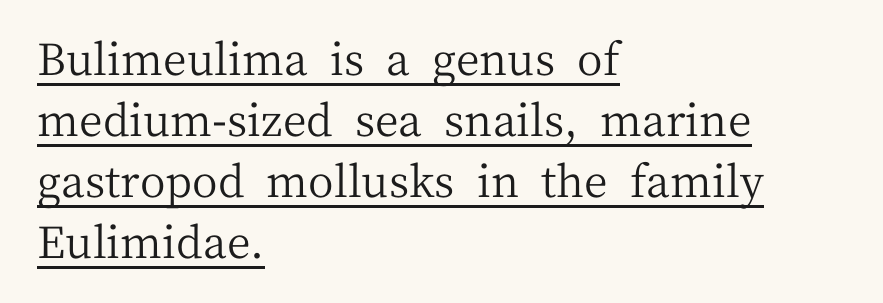
Notice how a bar underscores the lettering throughout. Here the designer chose a conventional face with non-uniform glyph widths. Stems and bowls with no extra thickness — not bold. Vertical spacing — default. Nobody touched the tracking dial on this one.
